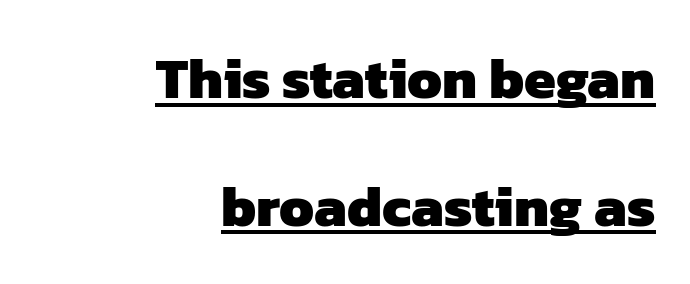
Q: Is the text bold? A: Yes.
Q: Is the typeface a serif or a sans-serif typeface? A: Sans-serif.
Q: Is the text underlined? A: Yes.
Q: How is the paragraph aligned? A: Right-aligned.
Q: Is the spacing between letters normal or unusually wide? A: Normal.
Q: Is the spacing between lines tight, normal or loose? A: Loose.
Q: Width (condensed, normal, or wide)? A: Normal.
Q: Stroke contrast? A: Low.
Q: x-height? A: Medium.
Q: Monospaced? A: No.
